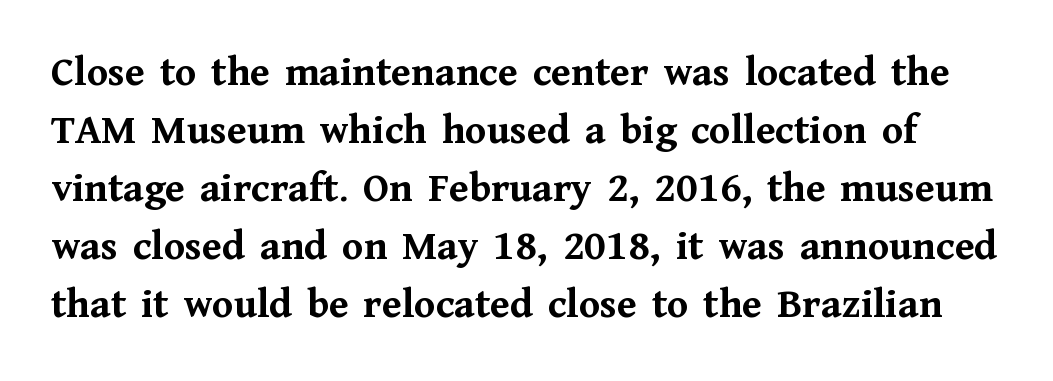
The image shows 43 px semibold serif type, upright; set normal line spacing (1.35x), normal letter spacing, not underlined; medium stroke contrast and a medium x-height.
